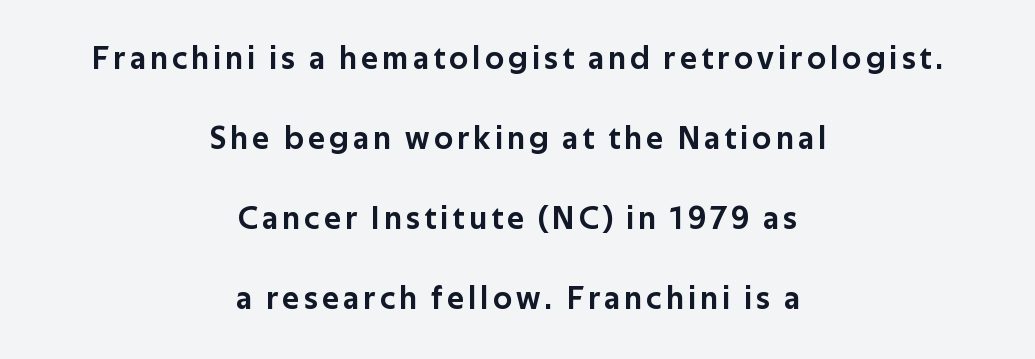
{"serif": "no", "italic": "no", "width": "normal", "stroke_contrast": "low", "x_height": "medium", "monospaced": "no", "underline": "no", "align": "center", "line_spacing": "loose", "line_spacing_ratio": 2.5, "glyph_px": 32}
